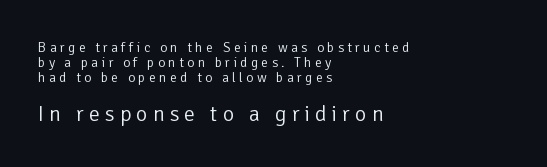
Q: Is the text bold? A: No.
Q: Is the text italic (slanted)? A: No, it is upright.
Q: Is the text underlined? A: No.
Q: How is the paragraph aligned? A: Left-aligned.
Q: Is the spacing between letters normal or unusually wide? A: Unusually wide.
Q: Is the spacing between lines tight, normal or loose? A: Tight.
Q: Which block of text is set in a larger size, the first (top) or the second (bottom)? A: The second (bottom) one.
